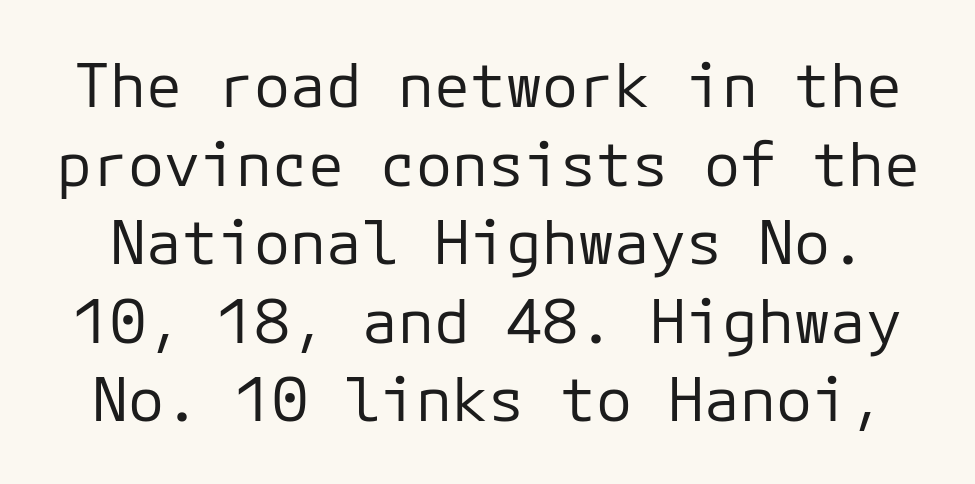
{"serif": "no", "italic": "no", "bold": "no", "weight": "regular", "width": "normal", "stroke_contrast": "low", "x_height": "medium", "monospaced": "yes", "underline": "no", "line_spacing": "normal", "line_spacing_ratio": 1.31, "letter_spacing": "normal", "letter_spacing_em": 0.0, "glyph_px": 60}
